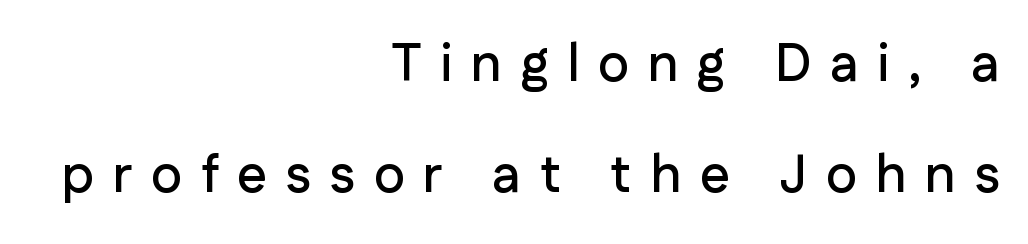
The image shows 53 px sans-serif type, upright; set right-aligned, loose line spacing (2.1x), unusually wide letter spacing (+0.35 em), not underlined; low stroke contrast and a medium x-height.
